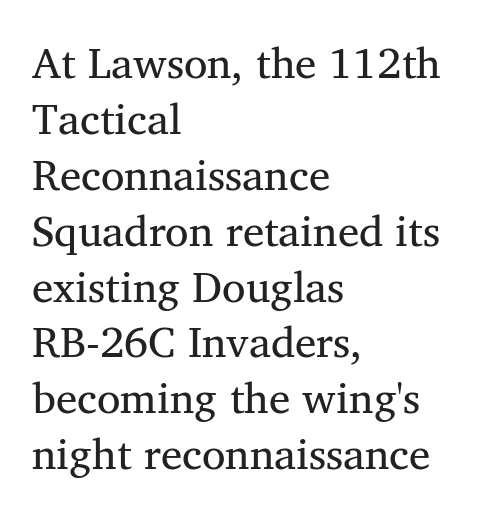
Q: Is the text bold? A: No.
Q: Is the text italic (slanted)? A: No, it is upright.
Q: Is the typeface a serif or a sans-serif typeface? A: Serif.
Q: Is the text underlined? A: No.
Q: How is the paragraph aligned? A: Left-aligned.
Q: Is the spacing between letters normal or unusually wide? A: Normal.
Q: Is the spacing between lines tight, normal or loose? A: Normal.
Q: Width (condensed, normal, or wide)? A: Normal.
Q: Stroke contrast? A: Medium.
Q: x-height? A: Medium.
Q: Monospaced? A: No.
